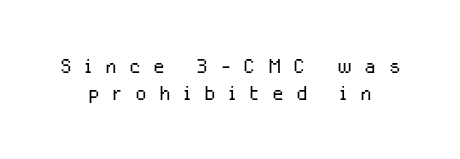
{"italic": "no", "bold": "no", "underline": "no", "align": "center", "line_spacing": "tight", "line_spacing_ratio": 1.0, "letter_spacing": "wide", "letter_spacing_em": 0.46, "glyph_px": 27}
